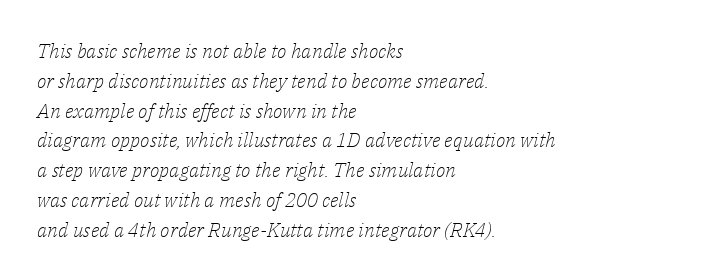
The image shows 20 px text type, italic (leaning right); set left-aligned, normal line spacing (1.49x), normal letter spacing, not underlined.
